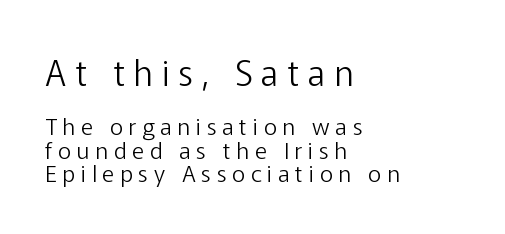
Q: Is the text bold? A: No.
Q: Is the text italic (slanted)? A: No, it is upright.
Q: Is the typeface a serif or a sans-serif typeface? A: Sans-serif.
Q: Is the text underlined? A: No.
Q: How is the paragraph aligned? A: Left-aligned.
Q: Is the spacing between letters normal or unusually wide? A: Unusually wide.
Q: Is the spacing between lines tight, normal or loose? A: Tight.
Q: Which block of text is set in a larger size, the first (top) or the second (bottom)? A: The first (top) one.
Q: Width (condensed, normal, or wide)? A: Normal.
Q: Stroke contrast? A: Low.
Q: x-height? A: Medium.
Q: Monospaced? A: No.
